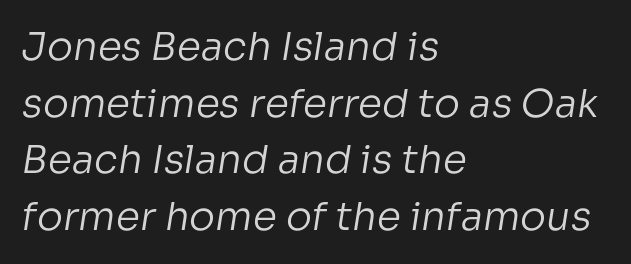
Q: Is the text bold? A: No.
Q: Is the typeface a serif or a sans-serif typeface? A: Sans-serif.
Q: Is the text underlined? A: No.
Q: How is the paragraph aligned? A: Left-aligned.
Q: Is the spacing between letters normal or unusually wide? A: Normal.
Q: Is the spacing between lines tight, normal or loose? A: Normal.
Q: Width (condensed, normal, or wide)? A: Normal.
Q: Stroke contrast? A: Low.
Q: x-height? A: Medium.
Q: Monospaced? A: No.
